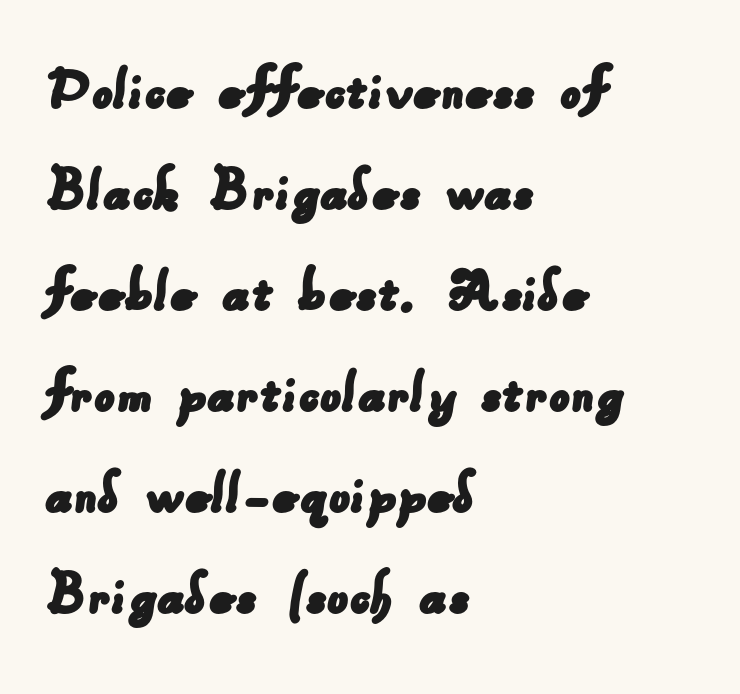
Any mark beneath the type? The region is blank. The letters advance in unequal steps, a hallmark of proportional type. Evenly set lines give the paragraph a standard silhouette. Does the copy run flush right? No — it runs flush left.
